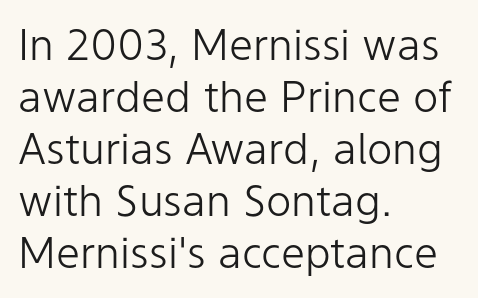
A typesetter would label this face a sans. Does extra space separate the letters? No, they use regular spacing. Casual observation: everything's shoved over to the left. Honestly, there is no underline to notice here at all.
